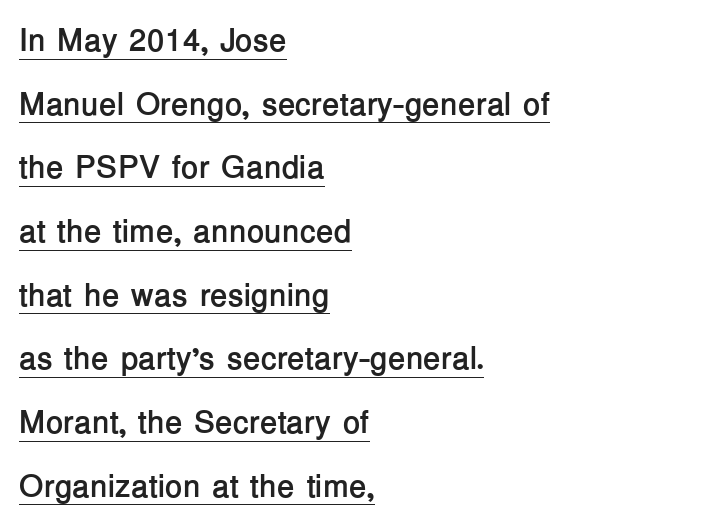
The image shows 32 px semibold sans-serif type, upright; set left-aligned, loose line spacing (1.99x), normal letter spacing, underlined; low stroke contrast and a medium x-height.
